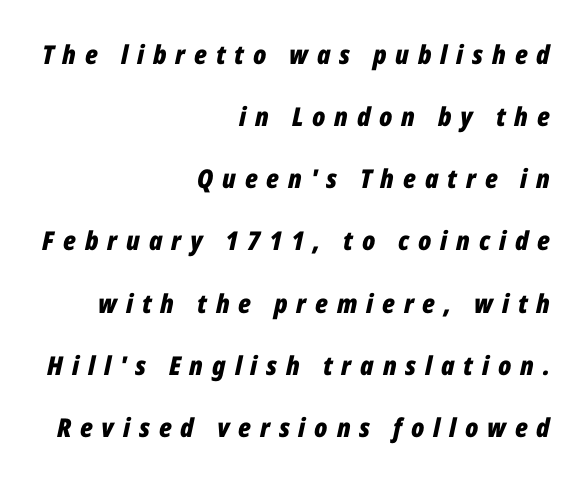
Q: Is the text bold? A: Yes.
Q: Is the text italic (slanted)? A: Yes, it leans right by about 12 degrees.
Q: Is the text underlined? A: No.
Q: How is the paragraph aligned? A: Right-aligned.
Q: Is the spacing between letters normal or unusually wide? A: Unusually wide.
Q: Is the spacing between lines tight, normal or loose? A: Loose.
